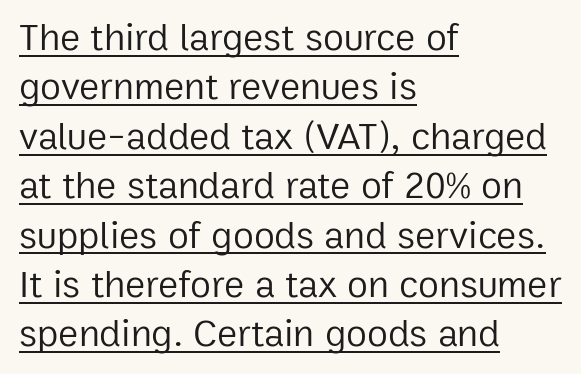
The image shows 38 px regular-weight sans-serif type, upright; set left-aligned, normal line spacing (1.3x), normal letter spacing, underlined; low stroke contrast and a medium x-height.
